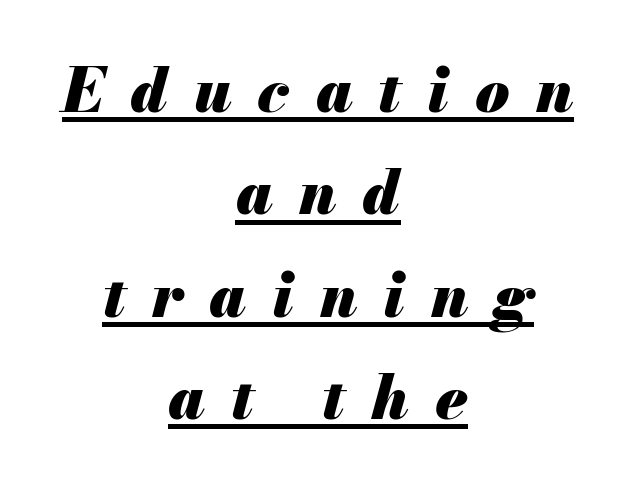
Q: Is the text bold? A: Yes.
Q: Is the text italic (slanted)? A: Yes, it leans right by about 13 degrees.
Q: Is the text underlined? A: Yes.
Q: How is the paragraph aligned? A: Centered.
Q: Is the spacing between letters normal or unusually wide? A: Unusually wide.
Q: Is the spacing between lines tight, normal or loose? A: Normal.
Q: Width (condensed, normal, or wide)? A: Normal.
Q: Stroke contrast? A: Medium.
Q: x-height? A: Small.
Q: Monospaced? A: No.
